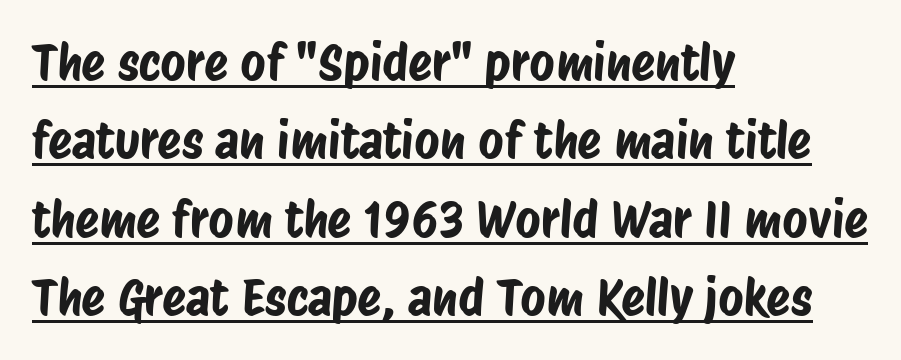
The image shows 49 px condensed sans-serif type; set left-aligned, normal line spacing (1.6x), normal letter spacing, underlined; low stroke contrast and a large x-height.
